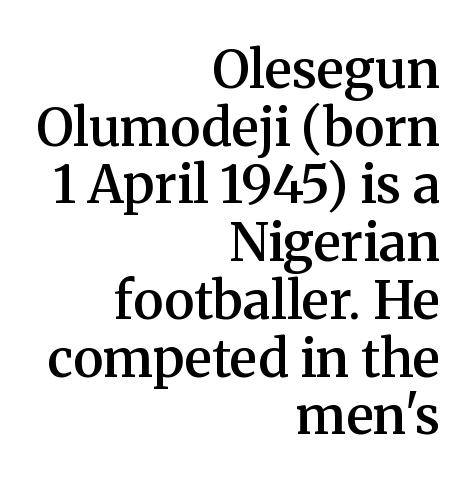
The image shows 52 px semibold serif type, upright; set right-aligned, tight line spacing (1.11x), normal letter spacing, not underlined; medium stroke contrast and a medium x-height.
